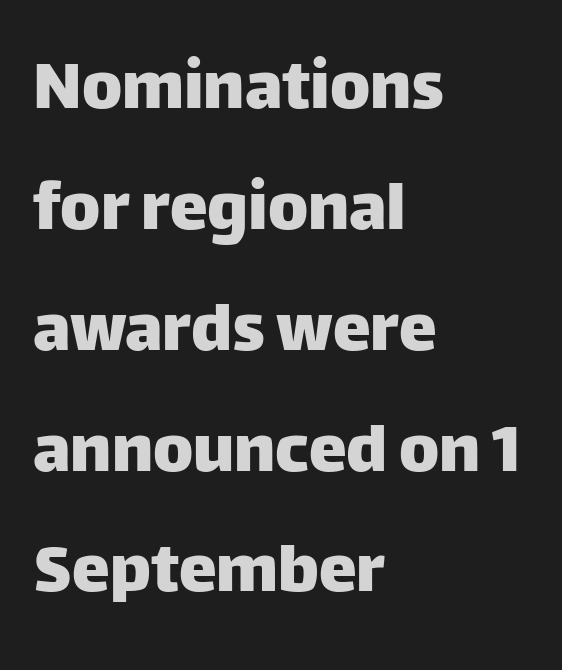
Q: Is the text italic (slanted)? A: No, it is upright.
Q: Is the typeface a serif or a sans-serif typeface? A: Sans-serif.
Q: Is the text underlined? A: No.
Q: How is the paragraph aligned? A: Left-aligned.
Q: Is the spacing between letters normal or unusually wide? A: Normal.
Q: Is the spacing between lines tight, normal or loose? A: Normal.
Q: Width (condensed, normal, or wide)? A: Normal.
Q: Stroke contrast? A: Low.
Q: x-height? A: Large.
Q: Monospaced? A: No.
